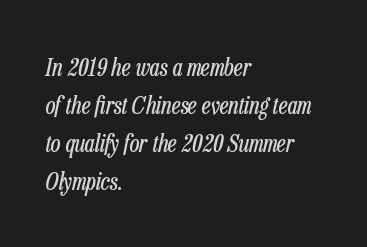
{"italic": "yes", "lean": "right", "slant_degrees": 13, "bold": "no", "underline": "no", "align": "left", "line_spacing": "normal", "line_spacing_ratio": 1.58, "letter_spacing": "normal", "letter_spacing_em": 0.0, "glyph_px": 24}
